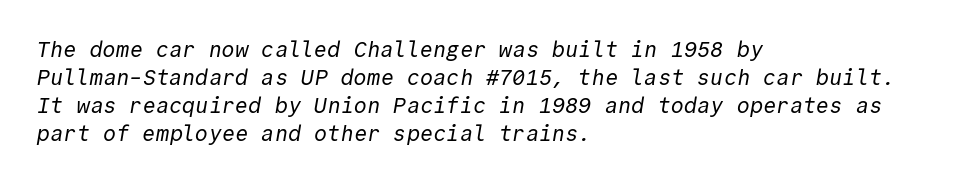
Standard letterfit; no display-style spreading of the glyphs. The leading is moderate, giving the passage an even texture. Rule under the text: the space is simply empty. Alignment: flush left. Weight class: somewhere from thin through regular.
